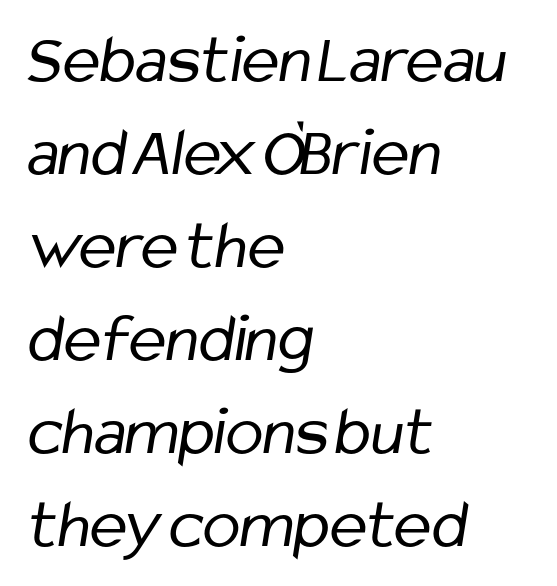
Q: Is the text bold? A: No.
Q: Is the typeface a serif or a sans-serif typeface? A: Sans-serif.
Q: Is the text underlined? A: No.
Q: How is the paragraph aligned? A: Left-aligned.
Q: Is the spacing between letters normal or unusually wide? A: Normal.
Q: Is the spacing between lines tight, normal or loose? A: Normal.
Q: Width (condensed, normal, or wide)? A: Condensed.
Q: Stroke contrast? A: Low.
Q: x-height? A: Medium.
Q: Monospaced? A: No.
